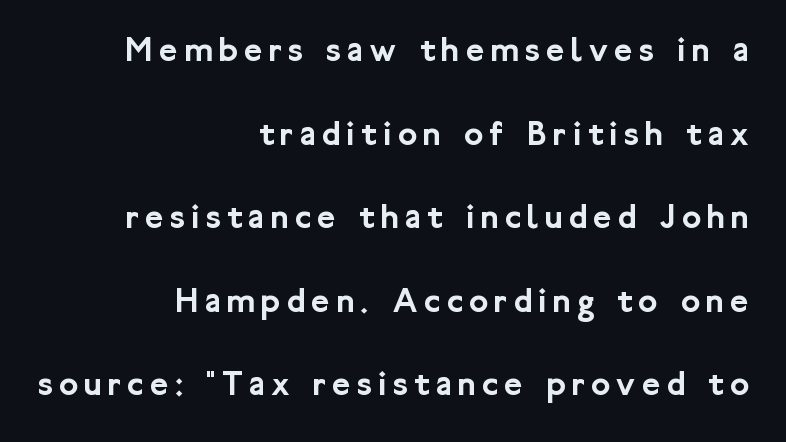
The image shows 36 px sans-serif type, upright; set right-aligned, loose line spacing (2.32x), not underlined; low stroke contrast and a medium x-height.
